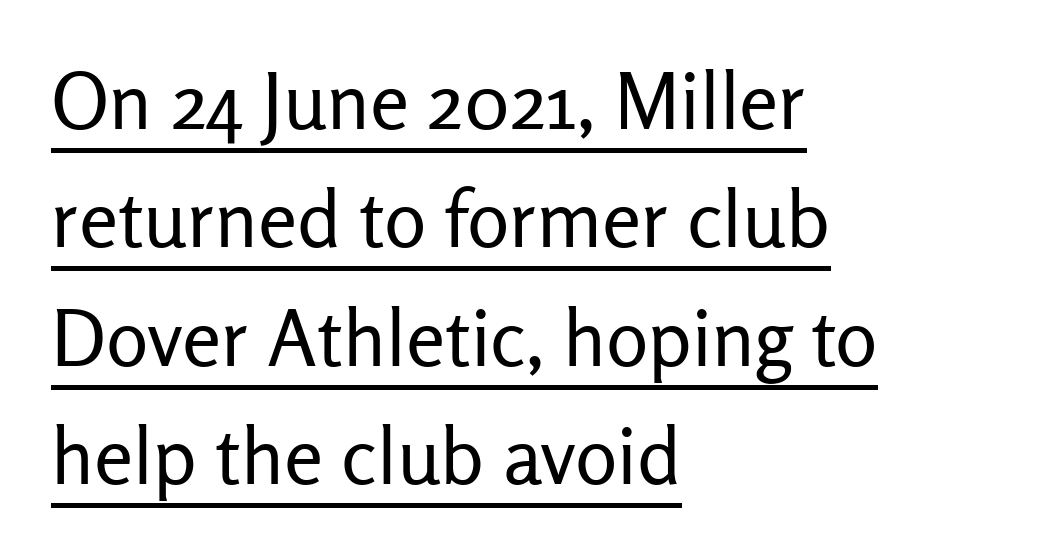
The glyphs in this specimen are sans serif. Is there any slant? The stems are plumb. Weight: regular or lighter. If you drew a ruler down the left edge, every line would touch it.
